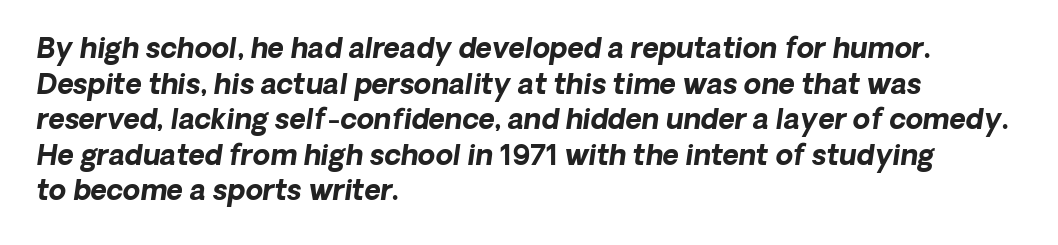
Yep, that's italic — everything's leaning. Note the varied advance widths — an 'i' is clearly narrower than an 'm'. The string is rendered with underlining switched off. These lines are set flush left with a ragged right edge.
